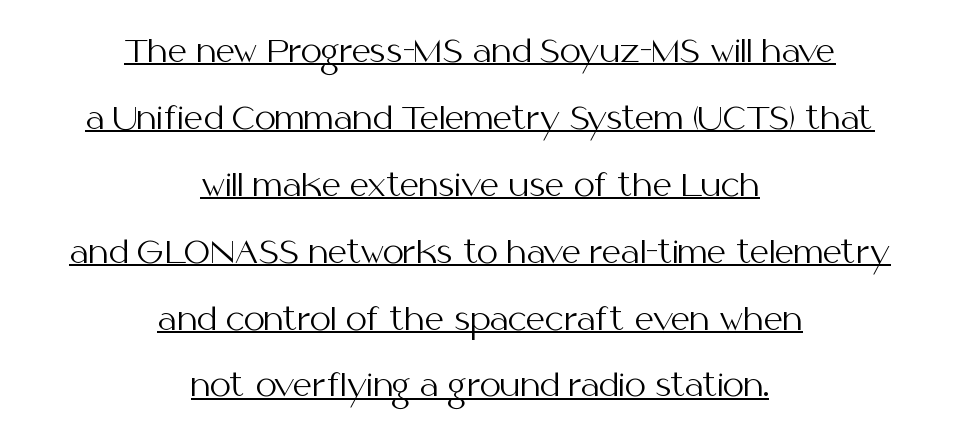
{"serif": "no", "italic": "no", "bold": "no", "weight": "regular", "width": "normal", "stroke_contrast": "medium", "x_height": "medium", "monospaced": "no", "underline": "yes", "align": "center", "line_spacing": "loose", "line_spacing_ratio": 2.23, "letter_spacing": "normal", "letter_spacing_em": 0.0, "glyph_px": 30}
